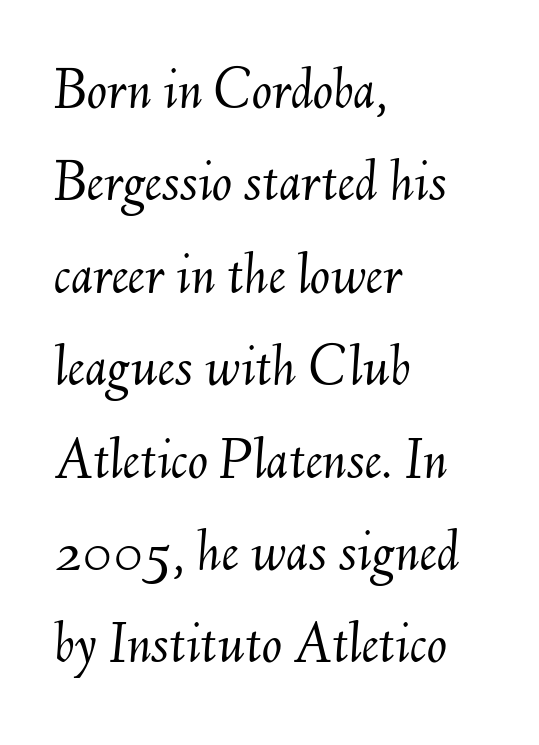
The baseline area is clear. You could call the tracking neutral — neither tight nor loose. Varying glyph widths throughout — classic text-font behaviour. The letters are slanted; this is an italic face. Horizontal alignment here is leftward, the default for most running prose.
